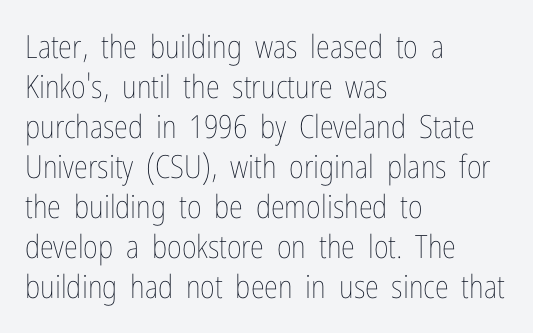
The image shows 32 px thin, condensed type, upright; set left-aligned, normal line spacing (1.25x), normal letter spacing, not underlined; low stroke contrast and a medium x-height.
